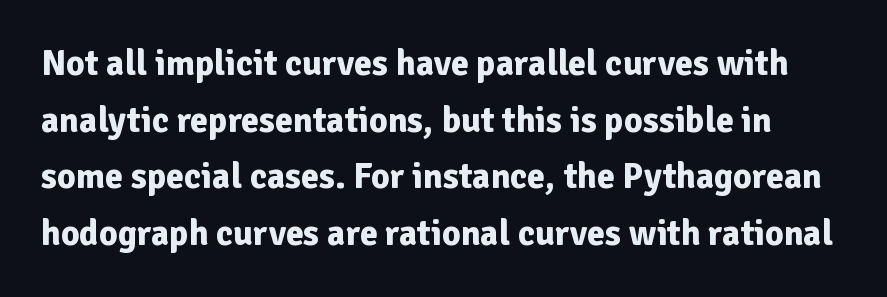
The image shows 36 px bold sans-serif type, upright; set normal line spacing (1.57x), normal letter spacing, not underlined; low stroke contrast and a medium x-height.
